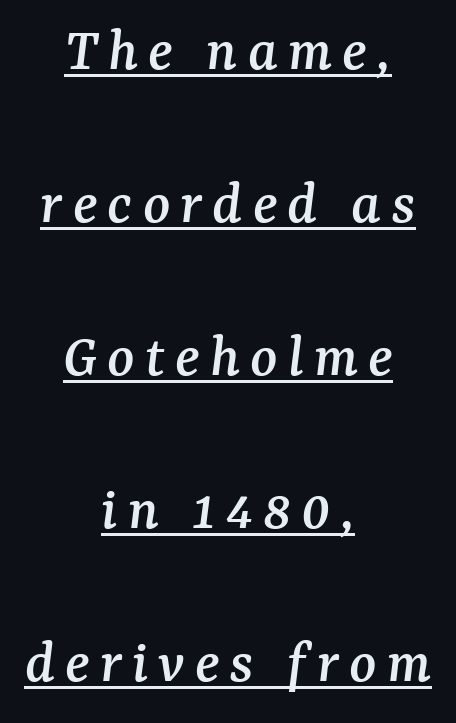
The image shows 63 px serif type, italic (leaning right); set centered, loose line spacing (2.43x), underlined; medium stroke contrast and a medium x-height.
